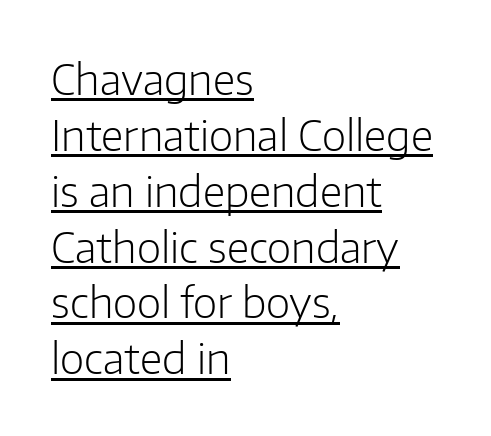
{"serif": "no", "italic": "no", "bold": "no", "weight": "light", "width": "normal", "stroke_contrast": "low", "x_height": "medium", "monospaced": "no", "underline": "yes", "align": "left", "line_spacing": "normal", "line_spacing_ratio": 1.33, "letter_spacing": "normal", "letter_spacing_em": 0.0, "glyph_px": 42}
